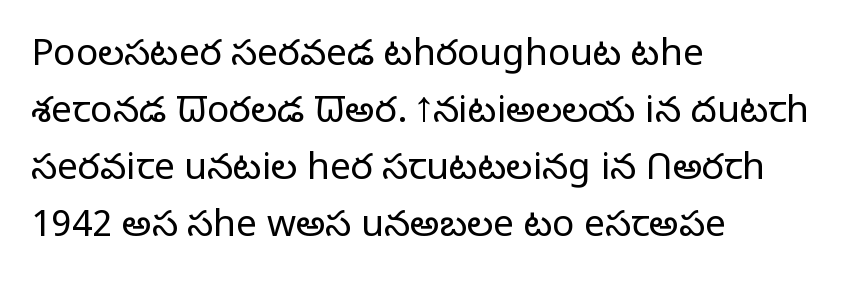
The lines in this sample share a left origin and differ only in where they stop. Default kerning and tracking; the words read as compact shapes. The font's upright variant was chosen for this text. The cut favours lightness, reaching ordinary text weight at its darkest.
